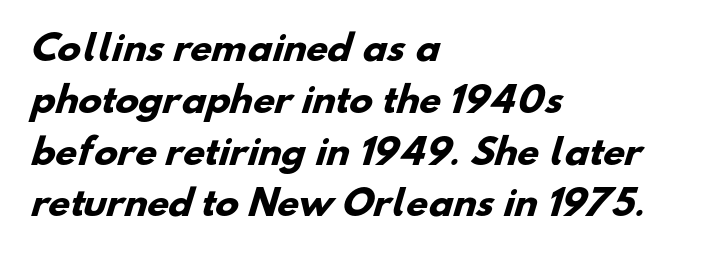
Q: Is the text bold? A: Yes.
Q: Is the typeface a serif or a sans-serif typeface? A: Sans-serif.
Q: Is the text underlined? A: No.
Q: How is the paragraph aligned? A: Left-aligned.
Q: Is the spacing between letters normal or unusually wide? A: Normal.
Q: Is the spacing between lines tight, normal or loose? A: Normal.
Q: Width (condensed, normal, or wide)? A: Normal.
Q: Stroke contrast? A: Low.
Q: x-height? A: Small.
Q: Monospaced? A: No.
